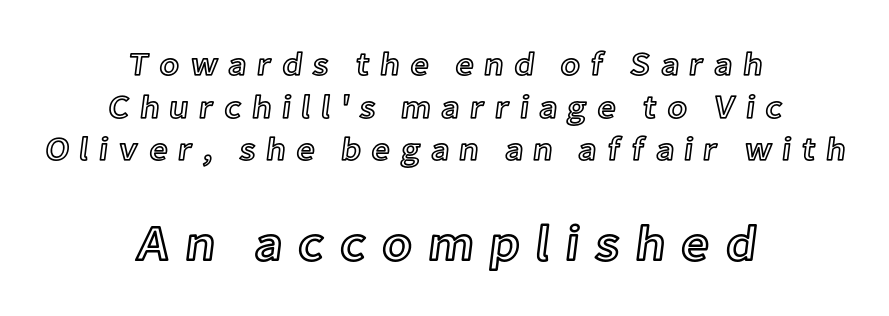
Summary of vertical rhythm: regular, with standard interline spacing. Check under the words: just untouched page. Whoever set this made the second block the dominant, larger element. Honestly, the letter spacing is so wide it's the main thing you notice.
